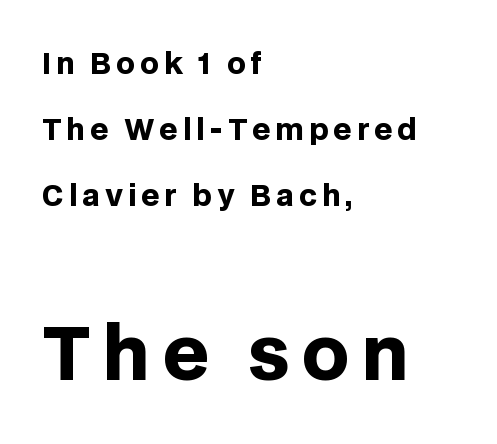
The image shows 73 px heavy sans-serif type, upright; set left-aligned, loose line spacing (2.28x), not underlined; the second (bottom) block is 2.52x larger; low stroke contrast and a large x-height.
